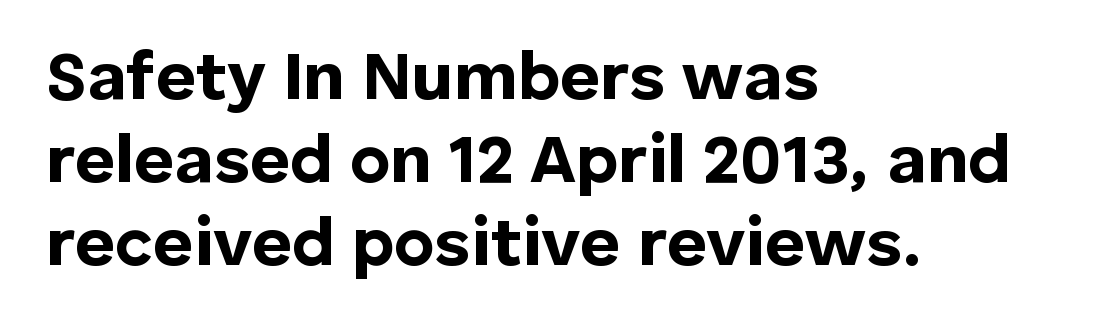
The image shows 69 px bold sans-serif type, upright; set left-aligned, line spacing 1.2x, normal letter spacing, not underlined; low stroke contrast and a medium x-height.
